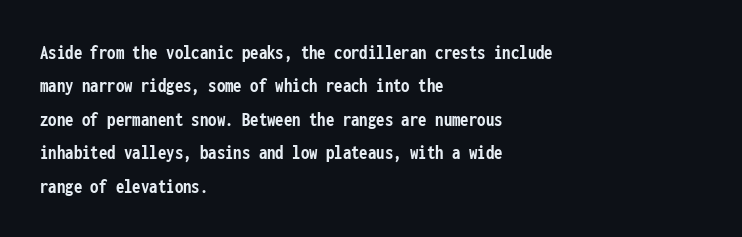
The image shows 21 px bold type, upright; set left-aligned, normal line spacing (1.59x), normal letter spacing, not underlined.
